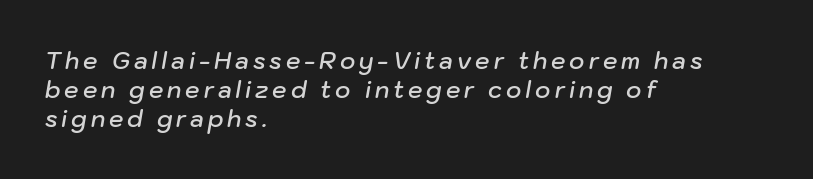
{"italic": "yes", "lean": "right", "slant_degrees": 10, "bold": "semi", "underline": "no", "align": "left", "line_spacing": "normal", "line_spacing_ratio": 1.26, "glyph_px": 23}
